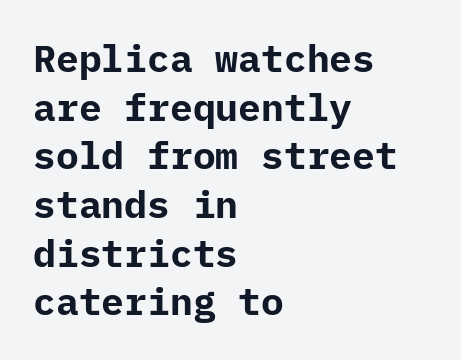
The characters display no serif detailing; their extremities are plain. The vertical gap from one line to the next is medium. Typesetter's note: full bold, strokes at maximum text heaviness. Lines of text with bare space underneath. If you drew a line through each stem, it would be perfectly vertical. The rendering keeps characters at their native spacing.
